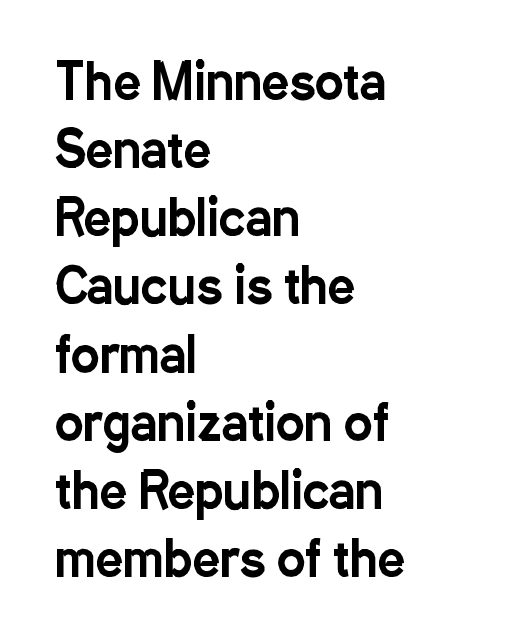
Q: Is the text italic (slanted)? A: No, it is upright.
Q: Is the typeface a serif or a sans-serif typeface? A: Sans-serif.
Q: Is the text underlined? A: No.
Q: How is the paragraph aligned? A: Left-aligned.
Q: Is the spacing between letters normal or unusually wide? A: Normal.
Q: Is the spacing between lines tight, normal or loose? A: Normal.
Q: Width (condensed, normal, or wide)? A: Condensed.
Q: Stroke contrast? A: Low.
Q: x-height? A: Medium.
Q: Monospaced? A: No.
